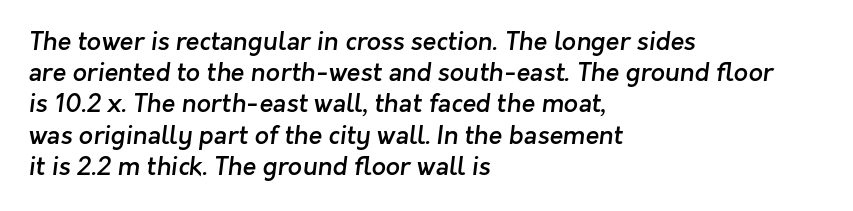
{"bold": "semi", "underline": "no", "align": "left", "line_spacing": "normal", "line_spacing_ratio": 1.25, "letter_spacing": "normal", "letter_spacing_em": 0.0, "glyph_px": 25}
